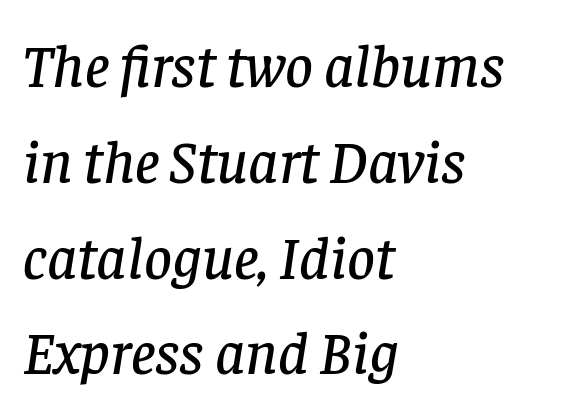
Q: Is the text italic (slanted)? A: Yes, it leans right by about 8 degrees.
Q: Is the typeface a serif or a sans-serif typeface? A: Serif.
Q: Is the text underlined? A: No.
Q: How is the paragraph aligned? A: Left-aligned.
Q: Is the spacing between letters normal or unusually wide? A: Normal.
Q: Is the spacing between lines tight, normal or loose? A: Normal.
Q: Width (condensed, normal, or wide)? A: Normal.
Q: Stroke contrast? A: Low.
Q: x-height? A: Large.
Q: Monospaced? A: No.
